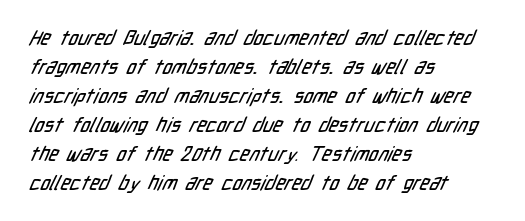
This rendering leaves character spacing at its baseline value. Each new line begins a customary step beneath the previous one. Where is the straight margin? On the left. Glance below the letters and you will spot only blank space.
